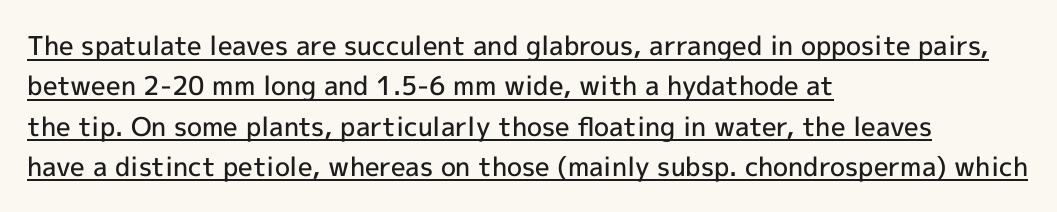
Q: Is the text bold? A: Semi-bold.
Q: Is the text italic (slanted)? A: No, it is upright.
Q: Is the text underlined? A: Yes.
Q: How is the paragraph aligned? A: Left-aligned.
Q: Is the spacing between letters normal or unusually wide? A: Normal.
Q: Is the spacing between lines tight, normal or loose? A: Normal.
